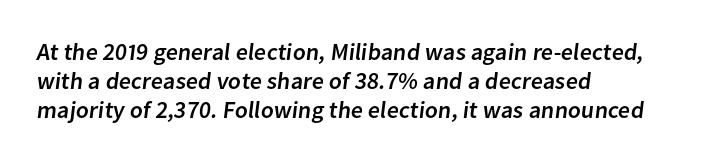
{"underline": "no", "align": "left", "line_spacing_ratio": 1.2, "letter_spacing": "normal", "letter_spacing_em": 0.0, "glyph_px": 24}
